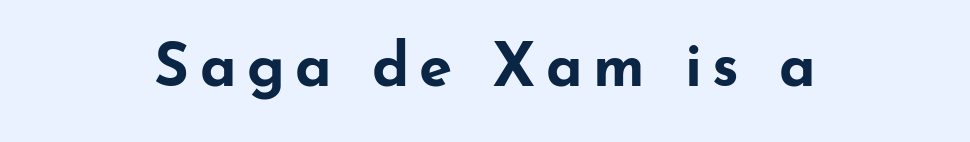
{"serif": "no", "italic": "no", "bold": "yes", "weight": "bold", "width": "wide", "stroke_contrast": "low", "x_height": "small", "monospaced": "no", "underline": "no", "align": "center", "glyph_px": 60}
